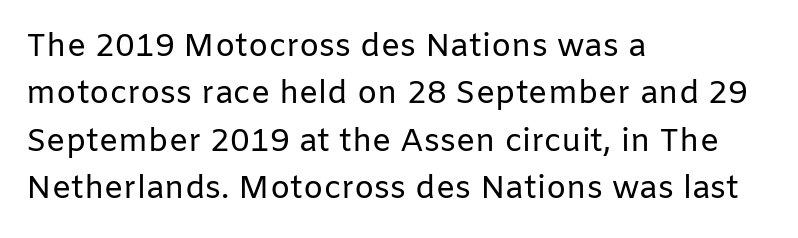
{"serif": "no", "italic": "no", "bold": "no", "weight": "regular", "width": "normal", "stroke_contrast": "low", "x_height": "medium", "monospaced": "no", "underline": "no", "align": "left", "line_spacing": "normal", "line_spacing_ratio": 1.48, "letter_spacing": "normal", "letter_spacing_em": 0.0, "glyph_px": 32}
